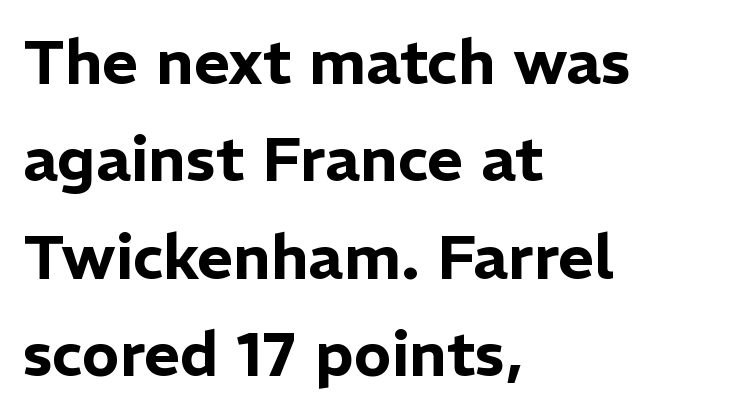
{"serif": "no", "italic": "no", "width": "normal", "stroke_contrast": "low", "x_height": "medium", "monospaced": "no", "underline": "no", "align": "left", "line_spacing": "normal", "line_spacing_ratio": 1.57, "letter_spacing": "normal", "letter_spacing_em": 0.0, "glyph_px": 62}
